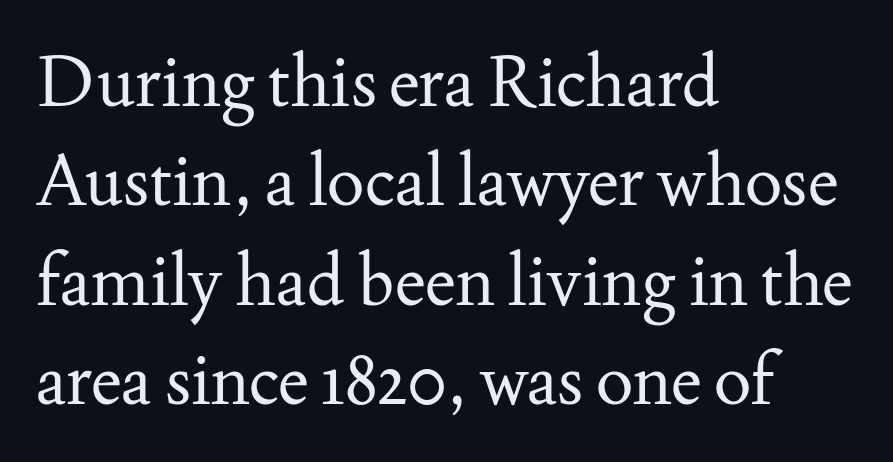
The image shows 70 px regular-weight serif type, upright; set left-aligned, normal line spacing (1.42x), normal letter spacing, not underlined; medium stroke contrast and a small x-height.
